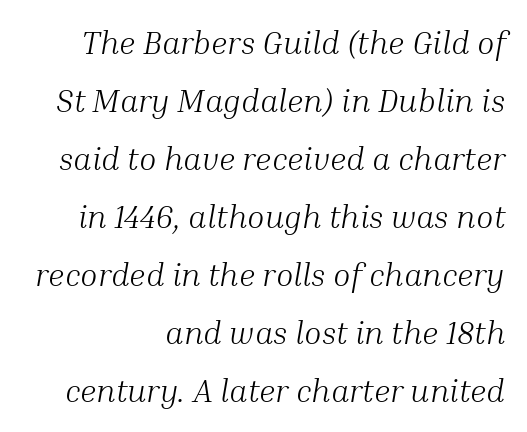
{"serif": "yes", "italic": "yes", "lean": "right", "slant_degrees": 10, "bold": "no", "weight": "light", "width": "normal", "stroke_contrast": "medium", "x_height": "medium", "monospaced": "no", "underline": "no", "align": "right", "line_spacing_ratio": 1.81, "letter_spacing": "normal", "letter_spacing_em": 0.0, "glyph_px": 32}
